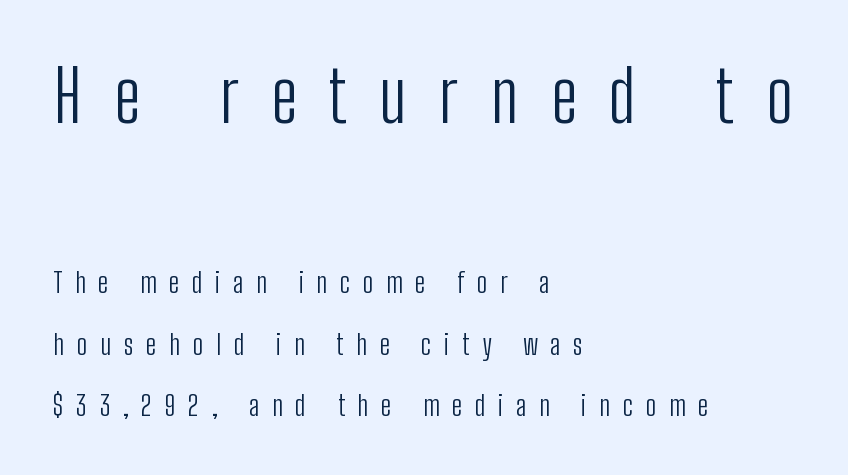
Font category for this specimen: sans-serif. Think of a printed novel: that variable character pitch is what you see here. Leading is clearly above the norm, producing a sparse column. Short and long lines alike share a common starting point at left. A roman cut, with each character standing at attention. Each row of text sits above clean, open space.
